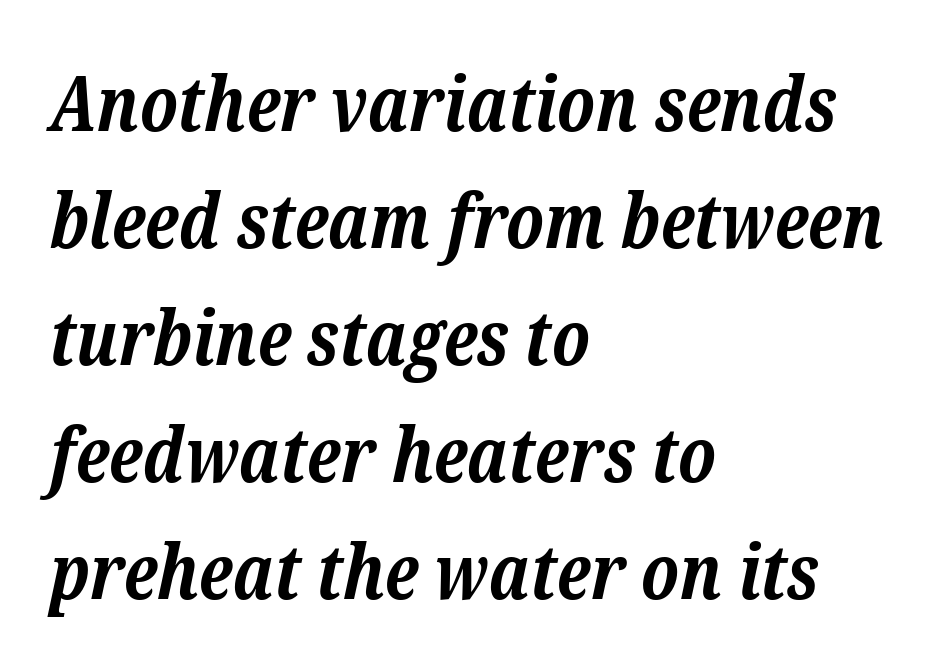
Old-style or modern, the face here clearly has serifs. Characters follow at the spacing the type designer built in. The characters look thick and weighty, a clear bold. Does the lettering tilt? It does — this is italic. These lines are rendered in a variable-pitch font. Regarding leading, the lines here are spaced in the standard way.
